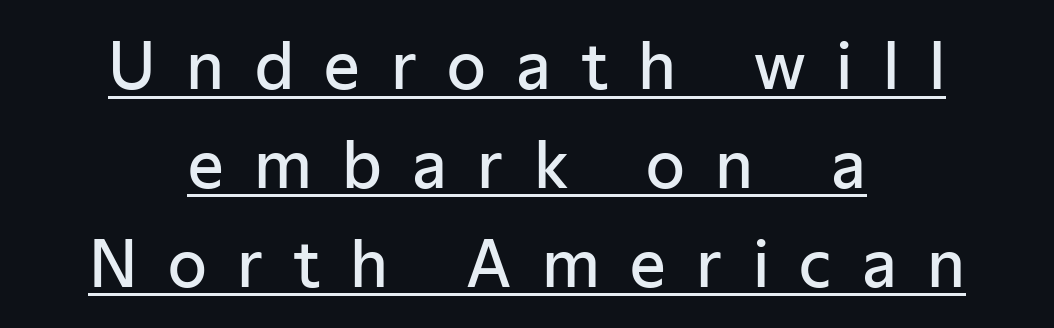
The image shows 63 px semibold sans-serif type, upright; set centered, normal line spacing (1.57x), unusually wide letter spacing (+0.48 em), underlined; low stroke contrast and a medium x-height.
